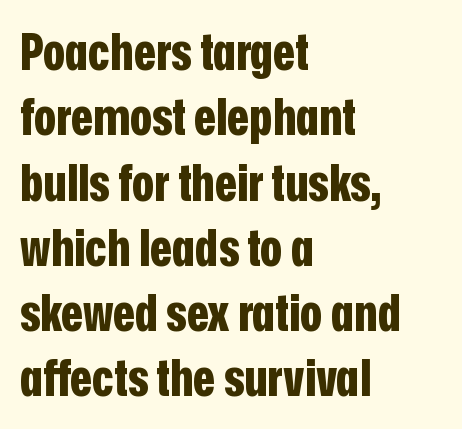
Look at the stroke-to-counter ratio: heavy, a bold. Posture: vertical. The foot of each line stays bare and open. Is this a sans? Yes — the strokes have no serifs. Note the varied advance widths — an 'i' is clearly narrower than an 'm'. This sample is left-justified, so line endings fall wherever the words run out.
